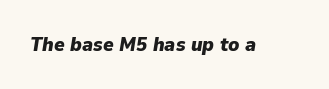
Q: Is the text bold? A: Yes.
Q: Is the text italic (slanted)? A: Yes, it leans right by about 9 degrees.
Q: Is the text underlined? A: No.
Q: Is the spacing between letters normal or unusually wide? A: Normal.
